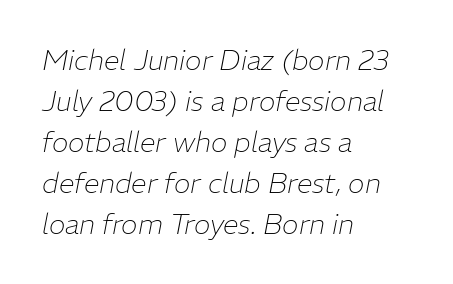
The image shows 28 px thin type, italic (leaning right); set left-aligned, normal line spacing (1.46x), normal letter spacing, not underlined; low stroke contrast and a medium x-height.
